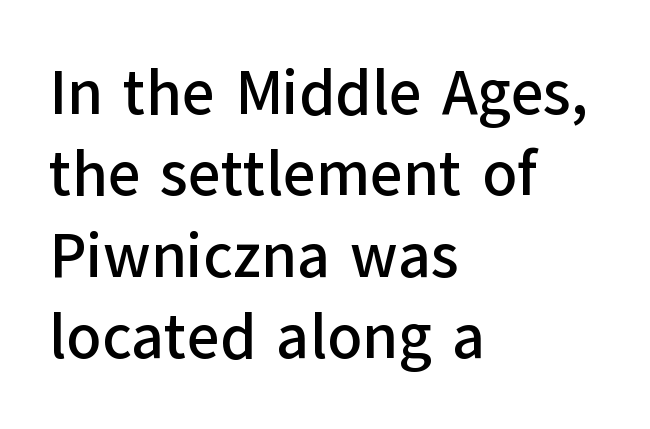
The image shows 63 px sans-serif type, upright; set left-aligned, normal line spacing (1.29x), normal letter spacing, not underlined; low stroke contrast and a medium x-height.
